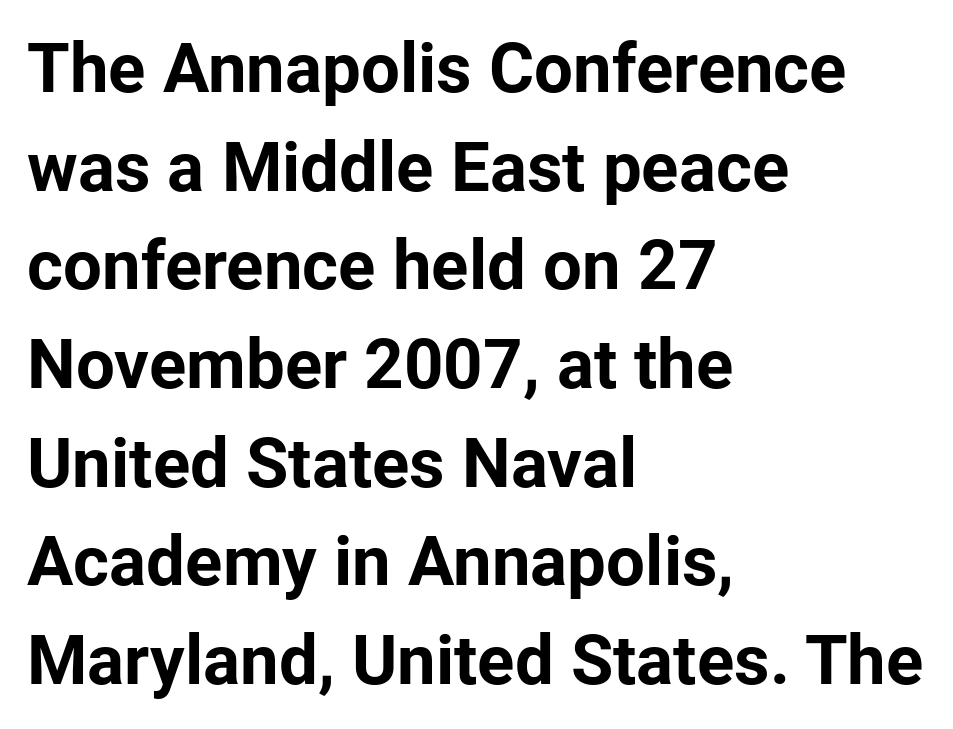
Q: Is the text bold? A: Yes.
Q: Is the text italic (slanted)? A: No, it is upright.
Q: Is the typeface a serif or a sans-serif typeface? A: Sans-serif.
Q: Is the text underlined? A: No.
Q: How is the paragraph aligned? A: Left-aligned.
Q: Is the spacing between letters normal or unusually wide? A: Normal.
Q: Is the spacing between lines tight, normal or loose? A: Normal.
Q: Width (condensed, normal, or wide)? A: Normal.
Q: Stroke contrast? A: Low.
Q: x-height? A: Medium.
Q: Monospaced? A: No.
